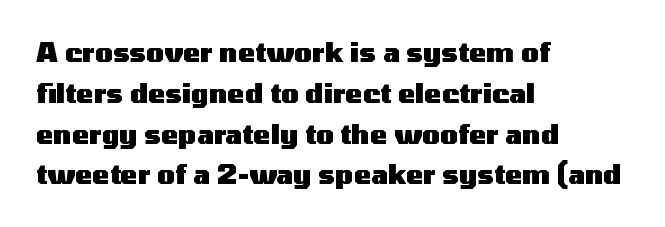
{"italic": "no", "bold": "yes", "underline": "no", "align": "left", "line_spacing": "normal", "line_spacing_ratio": 1.57, "letter_spacing": "normal", "letter_spacing_em": 0.0, "glyph_px": 26}
